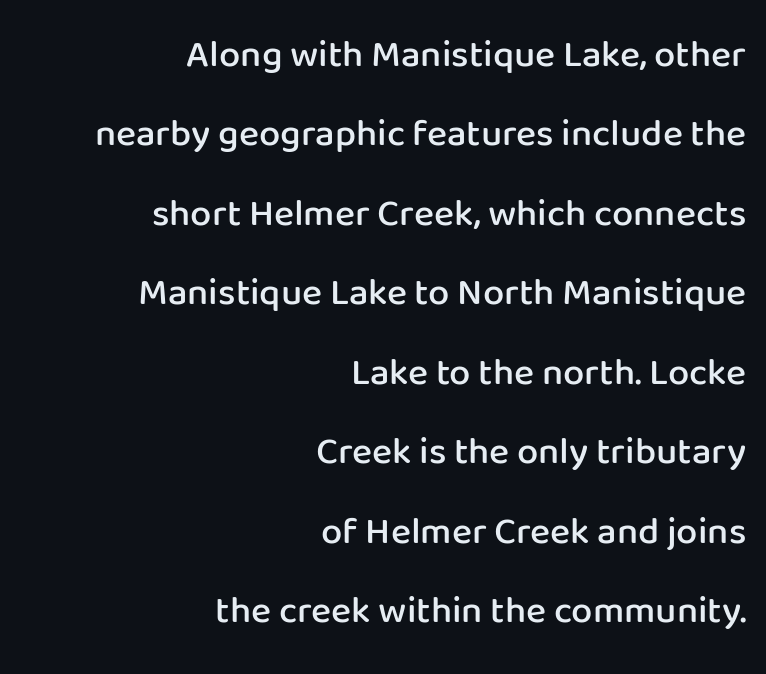
{"serif": "no", "italic": "no", "bold": "semi", "weight": "semibold", "width": "normal", "stroke_contrast": "low", "x_height": "medium", "monospaced": "no", "underline": "no", "align": "right", "line_spacing": "loose", "line_spacing_ratio": 2.09, "letter_spacing": "normal", "letter_spacing_em": 0.0, "glyph_px": 38}
